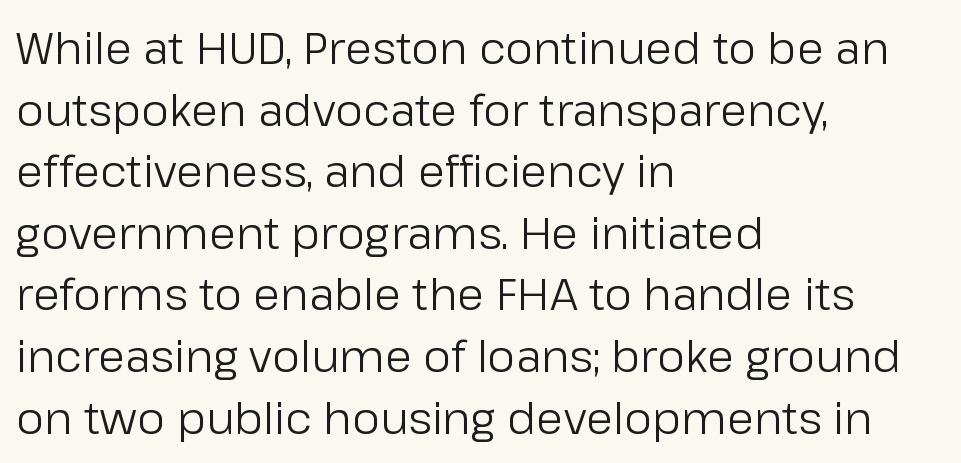
The image shows 44 px regular-weight sans-serif type, upright; set left-aligned, normal line spacing (1.4x), normal letter spacing, not underlined; low stroke contrast and a medium x-height.
